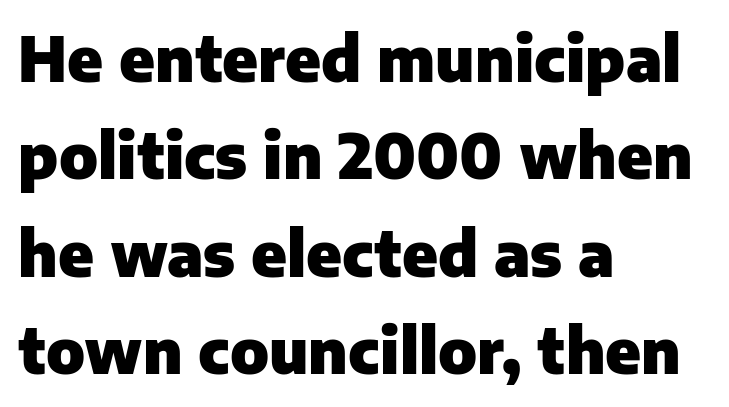
The image shows 62 px heavy sans-serif type, upright; set left-aligned, normal line spacing (1.57x), normal letter spacing, not underlined; low stroke contrast and a medium x-height.
